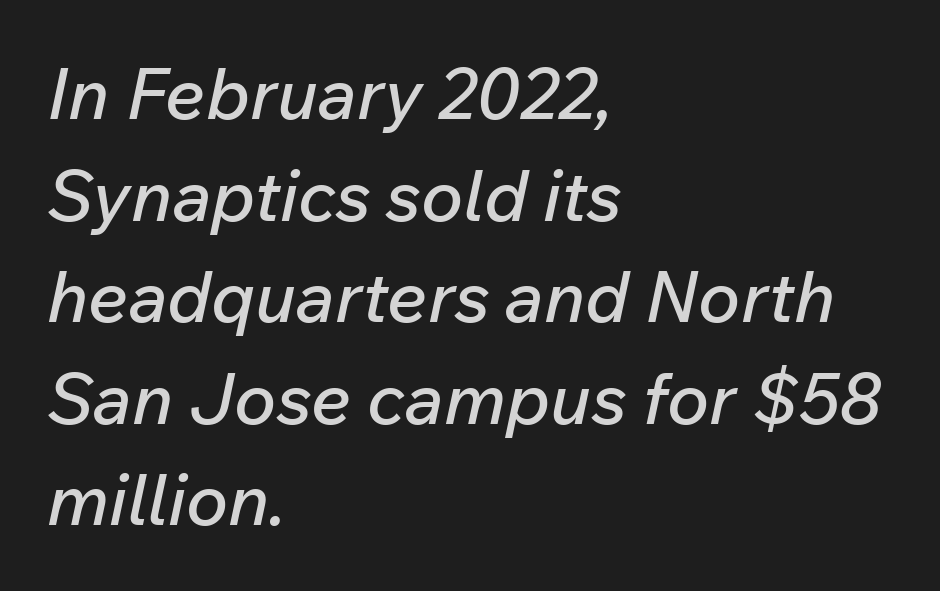
Q: Is the text italic (slanted)? A: Yes, it leans right by about 12 degrees.
Q: Is the text underlined? A: No.
Q: How is the paragraph aligned? A: Left-aligned.
Q: Is the spacing between letters normal or unusually wide? A: Normal.
Q: Is the spacing between lines tight, normal or loose? A: Normal.
Q: Width (condensed, normal, or wide)? A: Normal.
Q: Stroke contrast? A: Low.
Q: x-height? A: Medium.
Q: Monospaced? A: No.
